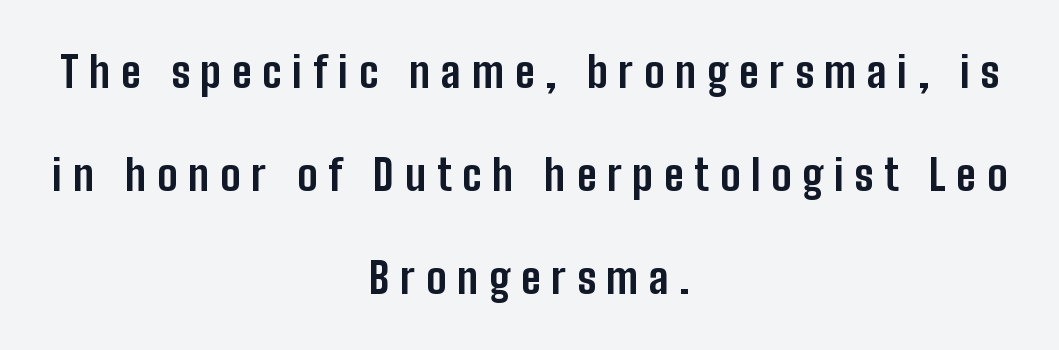
The image shows 43 px bold, condensed sans-serif type, upright; set centered, loose line spacing (2.4x), unusually wide letter spacing (+0.25 em), not underlined; low stroke contrast and a medium x-height.
